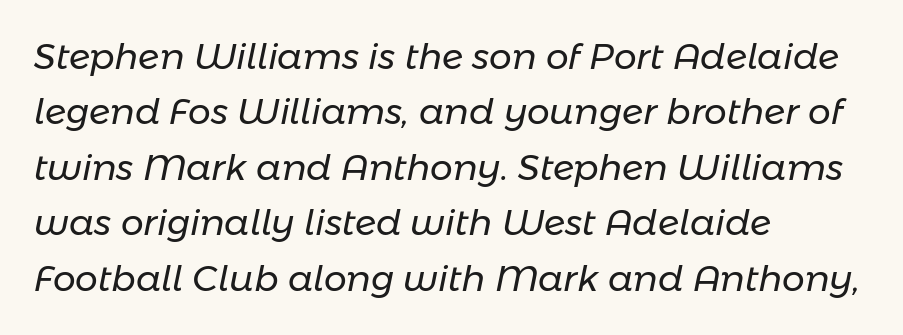
Left-aligned paragraph, ragged on the right. The face used here is proportionally spaced, like ordinary book or web type. Letter spacing: default. Weight: regular or lighter. Unmarked baselines from the first word to the last. Italic? Definitely — the glyphs are oblique.
